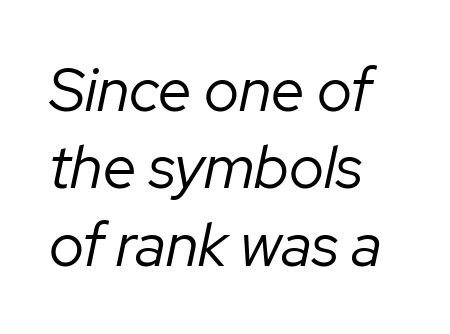
The image shows 60 px regular-weight type, italic (leaning right); set left-aligned, normal line spacing (1.29x), normal letter spacing, not underlined; low stroke contrast and a medium x-height.
